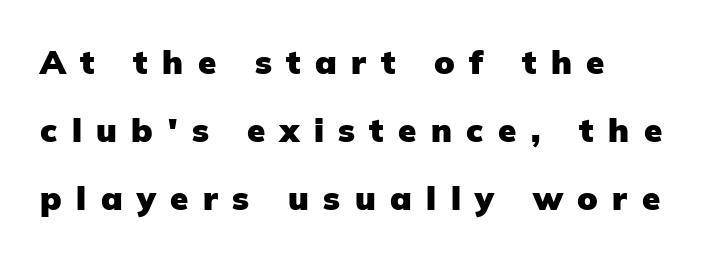
Display-style spreading of the glyphs; the letterfit is very open. No italicization has been applied; the sample stays upright. A typesetter would call this proportional, since set widths differ per character. Horizontal bands of white between lines are thick stripes.
